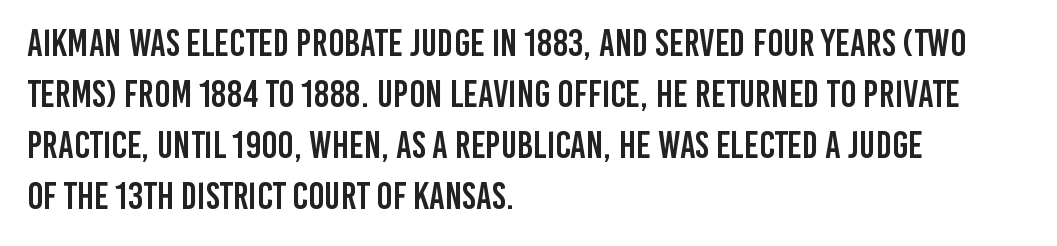
{"serif": "no", "italic": "no", "width": "condensed", "stroke_contrast": "low", "x_height": "large", "monospaced": "no", "underline": "no", "align": "left", "line_spacing": "normal", "line_spacing_ratio": 1.34, "letter_spacing": "normal", "letter_spacing_em": 0.0, "glyph_px": 38}
